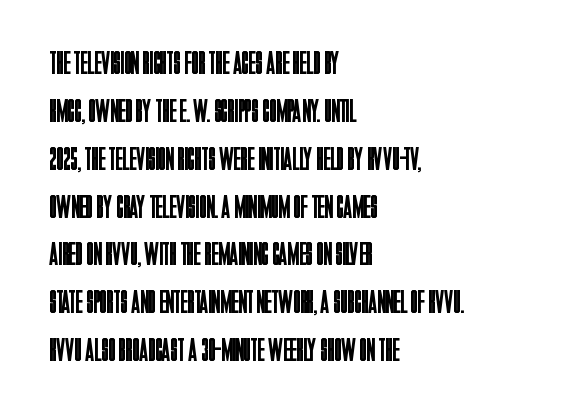
A student would call this left alignment; a typographer would say flush left, rag right. Students, observe: this is what conventionally led text looks like. Just letters on the line, the space beneath them empty. Default kerning and tracking; the words read as compact shapes. The rendering shows plain stroke endings on the letterforms — a sans-serif design.
